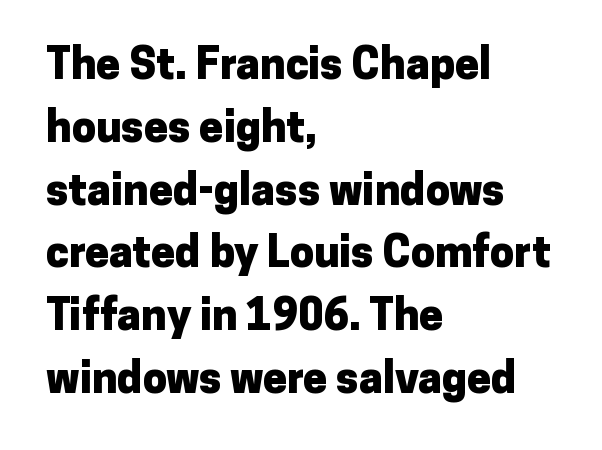
{"serif": "no", "italic": "no", "bold": "yes", "weight": "heavy", "width": "normal", "stroke_contrast": "low", "x_height": "medium", "monospaced": "no", "underline": "no", "align": "left", "line_spacing": "normal", "line_spacing_ratio": 1.46, "letter_spacing": "normal", "letter_spacing_em": 0.0, "glyph_px": 43}
